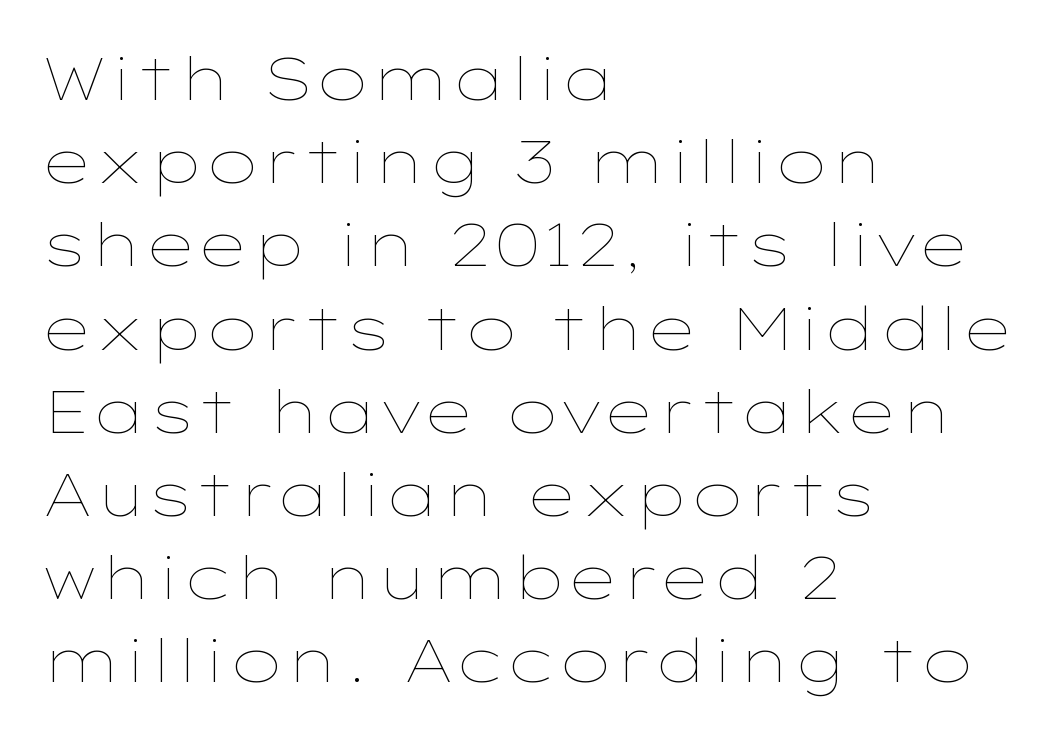
This block has exactly the height ordinary leading produces. The type sits square on the baseline with zero lean. Horizontally, the lines are justified to the leading edge only. Underline: absent. Compared with a typical body face, this is equally light or lighter still.
